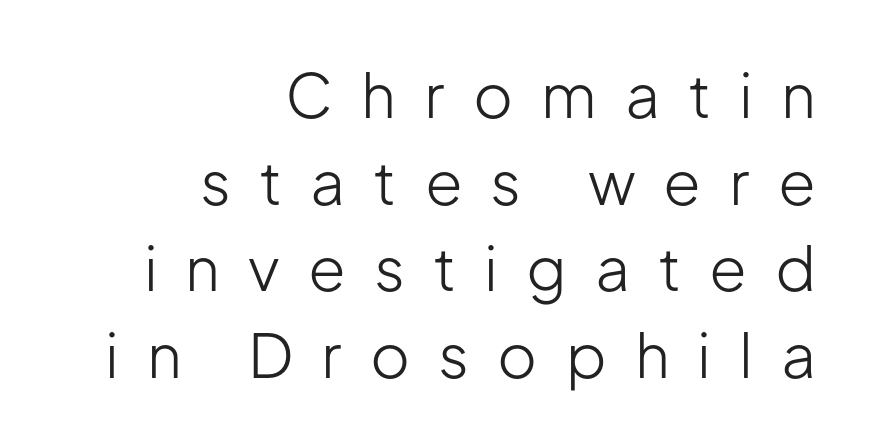
Q: Is the text bold? A: No.
Q: Is the text italic (slanted)? A: No, it is upright.
Q: Is the typeface a serif or a sans-serif typeface? A: Sans-serif.
Q: Is the text underlined? A: No.
Q: How is the paragraph aligned? A: Right-aligned.
Q: Is the spacing between letters normal or unusually wide? A: Unusually wide.
Q: Is the spacing between lines tight, normal or loose? A: Normal.
Q: Width (condensed, normal, or wide)? A: Normal.
Q: Stroke contrast? A: Low.
Q: x-height? A: Medium.
Q: Monospaced? A: No.
